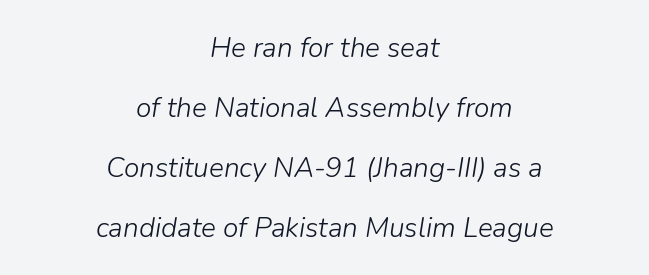
The passage shown is typed in a proportional face where columns would drift. Is the letter spacing exaggerated? No — it looks like the ordinary default. Reading down the block, each line starts at a different indent, mirrored at its end. The passage shown leans; its letterforms are oblique.
